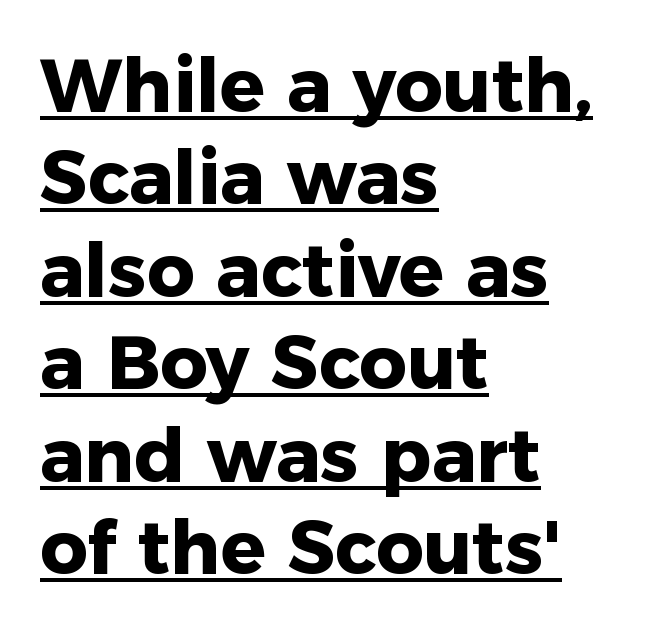
Q: Is the text bold? A: Yes.
Q: Is the text italic (slanted)? A: No, it is upright.
Q: Is the typeface a serif or a sans-serif typeface? A: Sans-serif.
Q: Is the text underlined? A: Yes.
Q: How is the paragraph aligned? A: Left-aligned.
Q: Is the spacing between letters normal or unusually wide? A: Normal.
Q: Is the spacing between lines tight, normal or loose? A: Normal.
Q: Width (condensed, normal, or wide)? A: Normal.
Q: Stroke contrast? A: Low.
Q: x-height? A: Medium.
Q: Monospaced? A: No.
